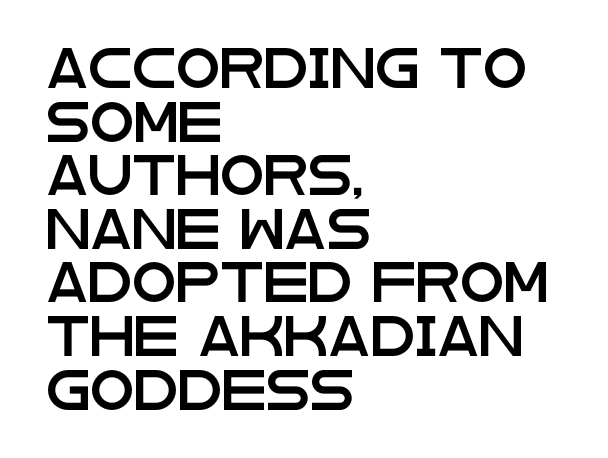
The image shows 40 px wide sans-serif type, upright; set left-aligned, normal line spacing (1.34x), normal letter spacing, not underlined; low stroke contrast and a large x-height.
